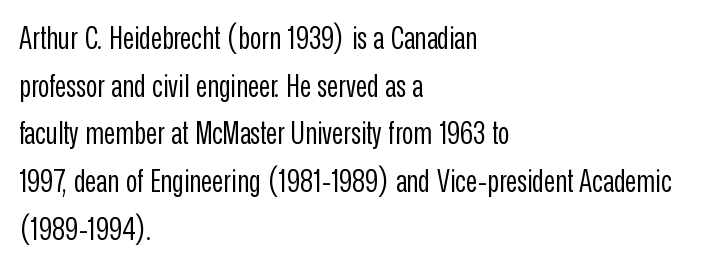
{"serif": "no", "italic": "no", "bold": "no", "weight": "regular", "width": "condensed", "stroke_contrast": "low", "x_height": "medium", "monospaced": "no", "underline": "no", "align": "left", "line_spacing": "normal", "line_spacing_ratio": 1.54, "letter_spacing": "normal", "letter_spacing_em": 0.0, "glyph_px": 31}
